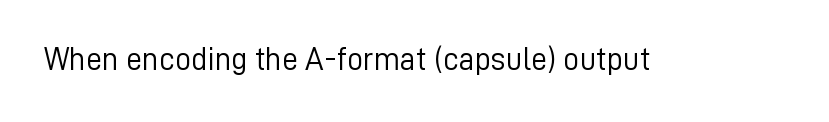
Q: Is the text bold? A: No.
Q: Is the text italic (slanted)? A: No, it is upright.
Q: Is the typeface a serif or a sans-serif typeface? A: Sans-serif.
Q: Is the text underlined? A: No.
Q: Is the spacing between letters normal or unusually wide? A: Normal.
Q: Width (condensed, normal, or wide)? A: Normal.
Q: Stroke contrast? A: Low.
Q: x-height? A: Medium.
Q: Monospaced? A: No.
